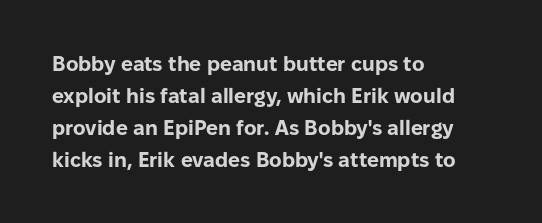
The type sits square on the baseline with zero lean. Summary of weight: heavy, a full bold. Interline gaps are of average width in this sample. The type is set solid horizontally, with unmodified tracking. Underline: absent.
